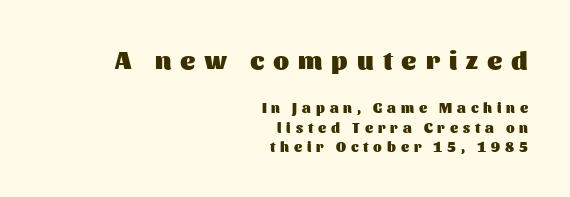
When letters stand straight like this, we call the style roman or upright. The space between consecutive lines is moderate. A dark, heavy texture on the line: the type is bold. Between these two stacked blocks, the higher one wins on size. The foot of each line stays bare and open. Notice how the passage keeps a crisp vertical edge on the right only.
